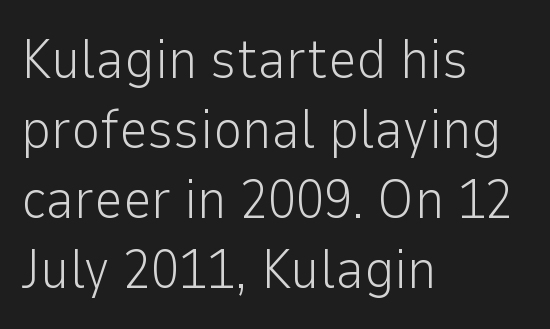
Q: Is the text bold? A: No.
Q: Is the text italic (slanted)? A: No, it is upright.
Q: Is the typeface a serif or a sans-serif typeface? A: Sans-serif.
Q: Is the text underlined? A: No.
Q: How is the paragraph aligned? A: Left-aligned.
Q: Is the spacing between letters normal or unusually wide? A: Normal.
Q: Is the spacing between lines tight, normal or loose? A: Normal.
Q: Width (condensed, normal, or wide)? A: Normal.
Q: Stroke contrast? A: Low.
Q: x-height? A: Medium.
Q: Monospaced? A: No.
